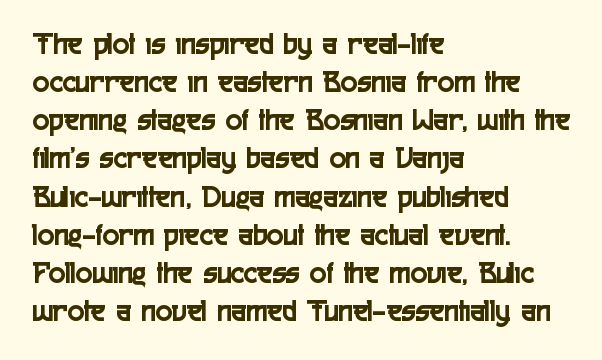
Nobody touched the tracking dial on this one. The rendering anchors every line to the left-hand side. Glance below the letters and you will spot only blank space. Observe the absence of serifs on each vertical stroke in this sample. Is this a fixed-width face? No — the glyphs have proportional, varying widths.
